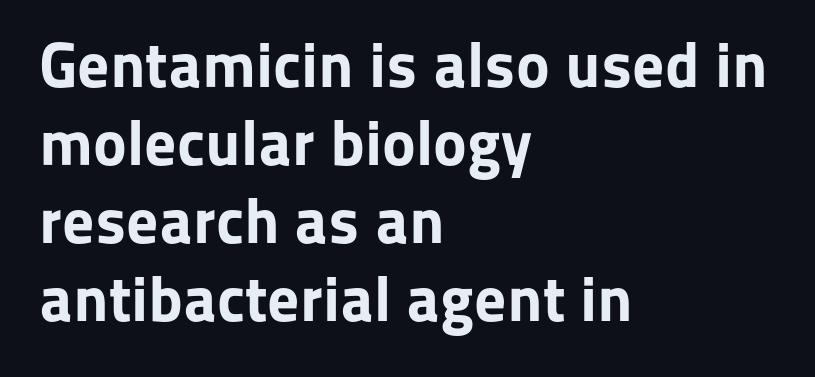
{"serif": "no", "italic": "no", "bold": "yes", "weight": "bold", "width": "normal", "stroke_contrast": "low", "x_height": "medium", "monospaced": "no", "underline": "no", "align": "left", "line_spacing_ratio": 1.22, "letter_spacing": "normal", "letter_spacing_em": 0.0, "glyph_px": 64}
